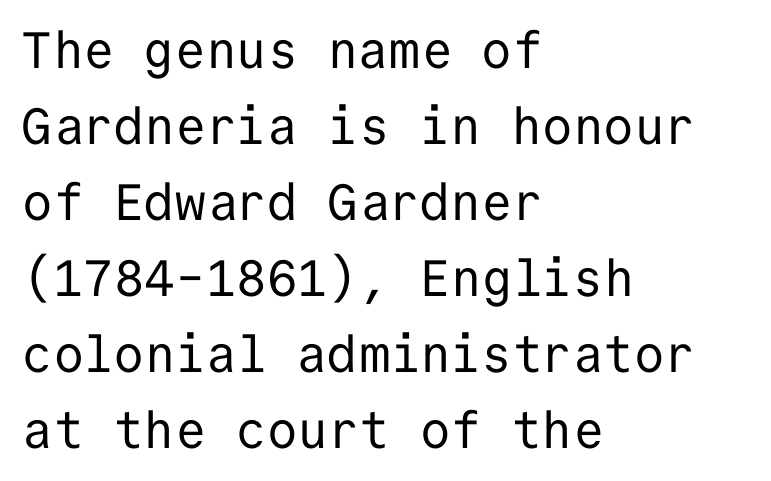
{"serif": "no", "italic": "no", "bold": "no", "weight": "regular", "width": "normal", "stroke_contrast": "low", "x_height": "medium", "monospaced": "yes", "underline": "no", "align": "left", "line_spacing": "normal", "line_spacing_ratio": 1.49, "letter_spacing": "normal", "letter_spacing_em": 0.0, "glyph_px": 51}
